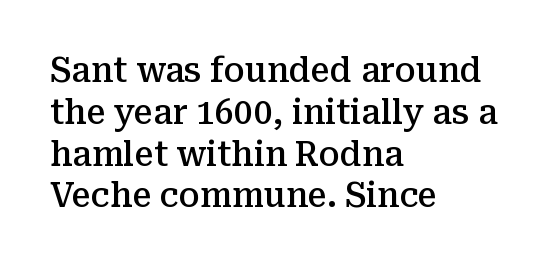
The image shows 34 px semibold serif type, upright; set left-aligned, line spacing 1.23x, normal letter spacing, not underlined; medium stroke contrast and a medium x-height.
